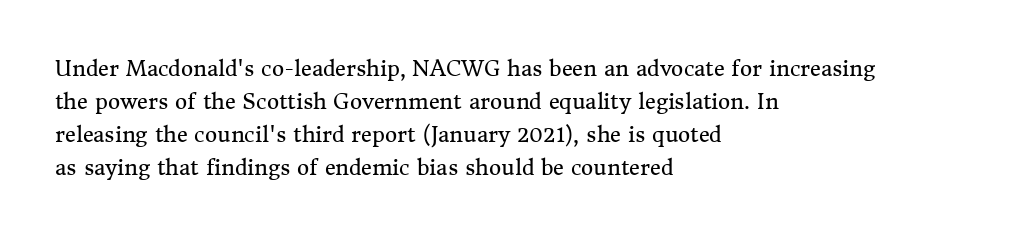
The image shows 21 px text type, upright; set left-aligned, normal line spacing (1.57x), normal letter spacing, not underlined.
